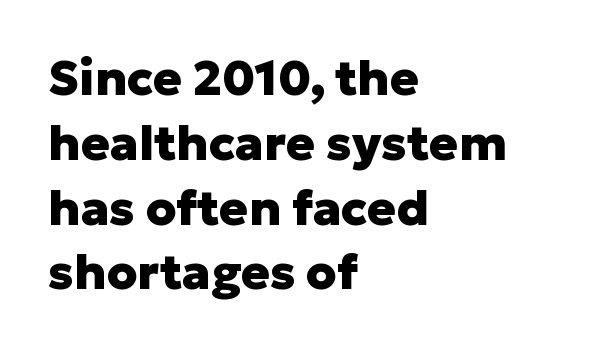
Q: Is the text bold? A: Yes.
Q: Is the text italic (slanted)? A: No, it is upright.
Q: Is the typeface a serif or a sans-serif typeface? A: Sans-serif.
Q: Is the text underlined? A: No.
Q: How is the paragraph aligned? A: Left-aligned.
Q: Is the spacing between letters normal or unusually wide? A: Normal.
Q: Is the spacing between lines tight, normal or loose? A: Normal.
Q: Width (condensed, normal, or wide)? A: Normal.
Q: Stroke contrast? A: Low.
Q: x-height? A: Medium.
Q: Monospaced? A: No.
